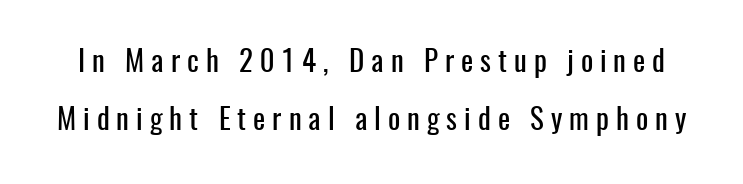
Q: Is the text italic (slanted)? A: No, it is upright.
Q: Is the typeface a serif or a sans-serif typeface? A: Sans-serif.
Q: Is the text underlined? A: No.
Q: Is the spacing between letters normal or unusually wide? A: Unusually wide.
Q: Is the spacing between lines tight, normal or loose? A: Loose.
Q: Width (condensed, normal, or wide)? A: Condensed.
Q: Stroke contrast? A: Low.
Q: x-height? A: Medium.
Q: Monospaced? A: No.
